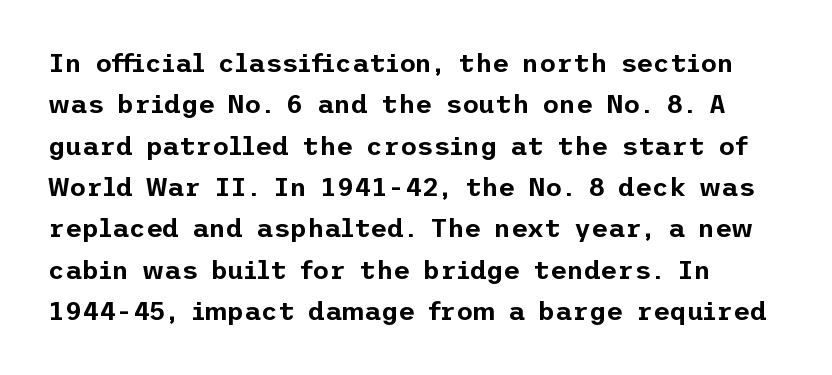
Glance below the letters and you will spot only blank space. The gaps between neighbouring characters are ordinary and unremarkable. Successive baselines arrive at the customary interval. Ordinary non-slanted type is in use.
